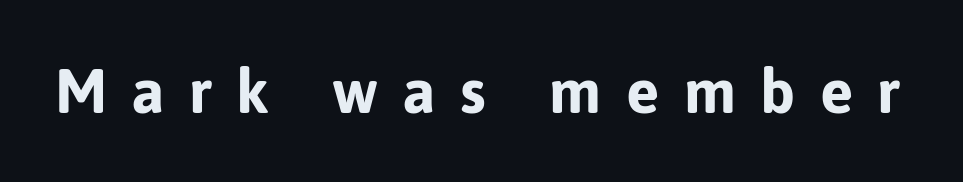
Is this a sans? Yes — the strokes have no serifs. The rendering uses a bold face; every stroke is thick and dark. Nope, not italic — everything's standing straight. The gaps between neighbouring characters are conspicuously large. Looks like regular typesetting: each glyph gets only the width it needs.
